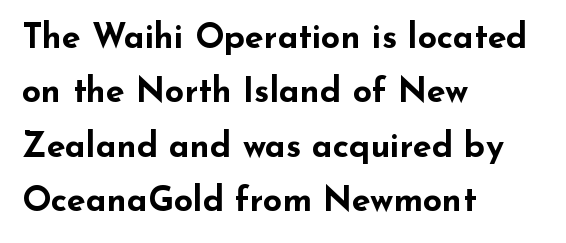
{"serif": "no", "italic": "no", "bold": "yes", "weight": "bold", "width": "wide", "stroke_contrast": "low", "x_height": "small", "monospaced": "no", "underline": "no", "align": "left", "line_spacing": "normal", "line_spacing_ratio": 1.6, "letter_spacing": "normal", "letter_spacing_em": 0.0, "glyph_px": 34}
